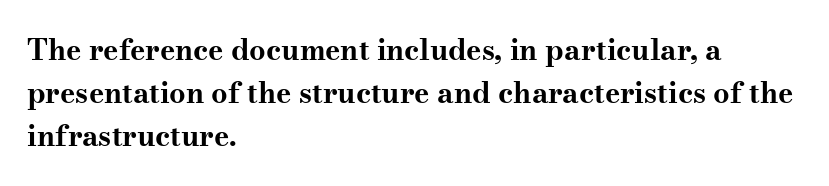
The image shows 29 px bold, wide serif type, upright; set left-aligned, normal line spacing (1.49x), normal letter spacing, not underlined; medium stroke contrast and a small x-height.
